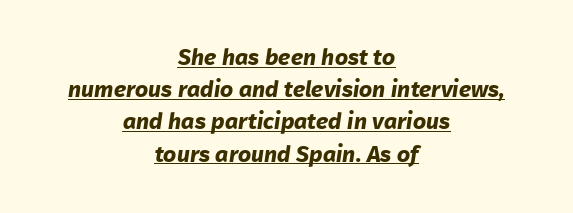
Q: Is the text bold? A: Yes.
Q: Is the text underlined? A: Yes.
Q: How is the paragraph aligned? A: Centered.
Q: Is the spacing between letters normal or unusually wide? A: Normal.
Q: Is the spacing between lines tight, normal or loose? A: Normal.
